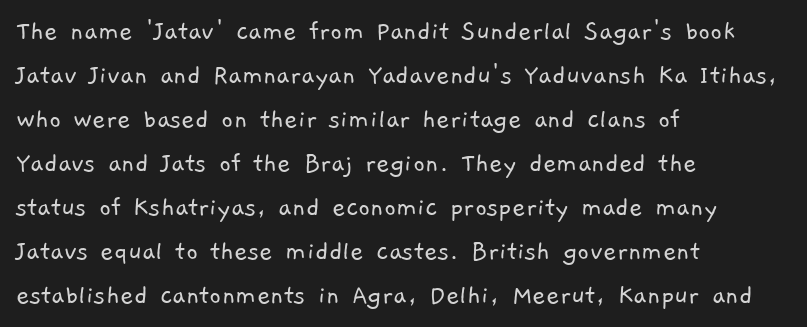
Q: Is the text bold? A: No.
Q: Is the typeface a serif or a sans-serif typeface? A: Sans-serif.
Q: Is the text underlined? A: No.
Q: How is the paragraph aligned? A: Left-aligned.
Q: Is the spacing between letters normal or unusually wide? A: Normal.
Q: Is the spacing between lines tight, normal or loose? A: Normal.
Q: Width (condensed, normal, or wide)? A: Normal.
Q: Stroke contrast? A: Low.
Q: x-height? A: Medium.
Q: Monospaced? A: No.
